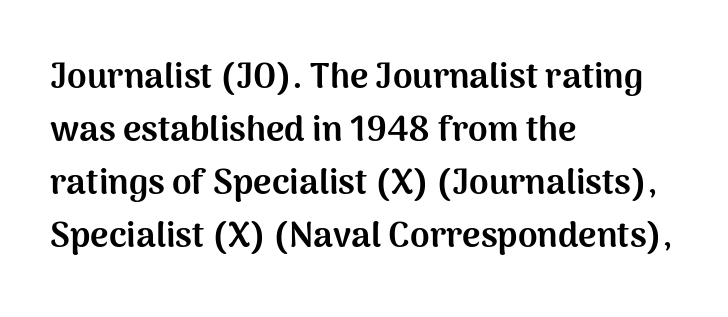
{"serif": "no", "italic": "no", "bold": "yes", "weight": "bold", "width": "normal", "stroke_contrast": "medium", "x_height": "medium", "monospaced": "no", "underline": "no", "align": "left", "line_spacing": "normal", "line_spacing_ratio": 1.51, "letter_spacing": "normal", "letter_spacing_em": 0.0, "glyph_px": 35}
